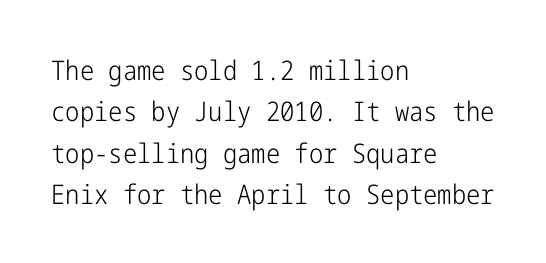
The image shows 27 px text type, upright; set left-aligned, normal line spacing (1.53x), normal letter spacing, not underlined.
